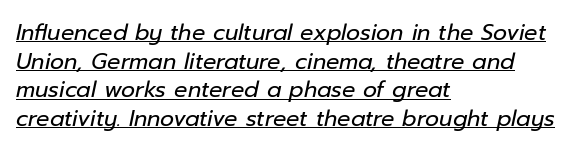
{"italic": "yes", "lean": "right", "slant_degrees": 12, "bold": "no", "underline": "yes", "align": "left", "line_spacing": "normal", "line_spacing_ratio": 1.3, "letter_spacing": "normal", "letter_spacing_em": 0.0, "glyph_px": 22}
